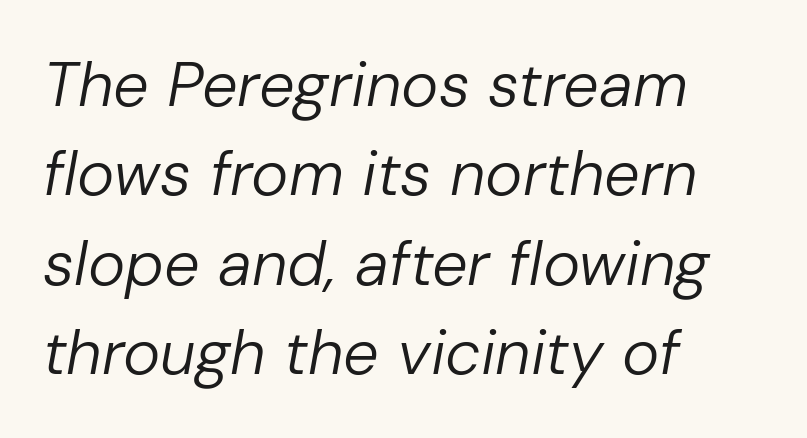
{"italic": "yes", "lean": "right", "slant_degrees": 10, "bold": "no", "weight": "regular", "width": "normal", "stroke_contrast": "low", "x_height": "medium", "monospaced": "no", "underline": "no", "align": "left", "line_spacing": "normal", "line_spacing_ratio": 1.42, "letter_spacing": "normal", "letter_spacing_em": 0.0, "glyph_px": 63}
